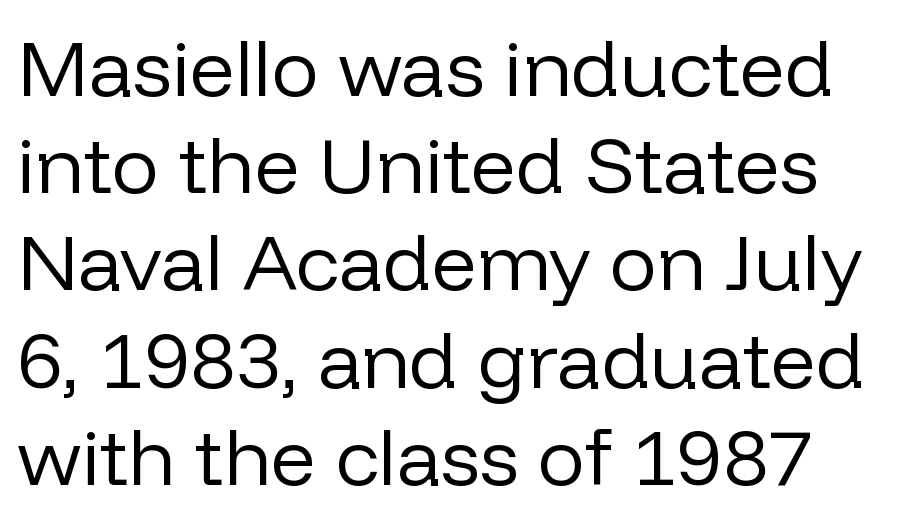
The image shows 79 px regular-weight sans-serif type, upright; set line spacing 1.23x, normal letter spacing, not underlined; low stroke contrast and a medium x-height.
